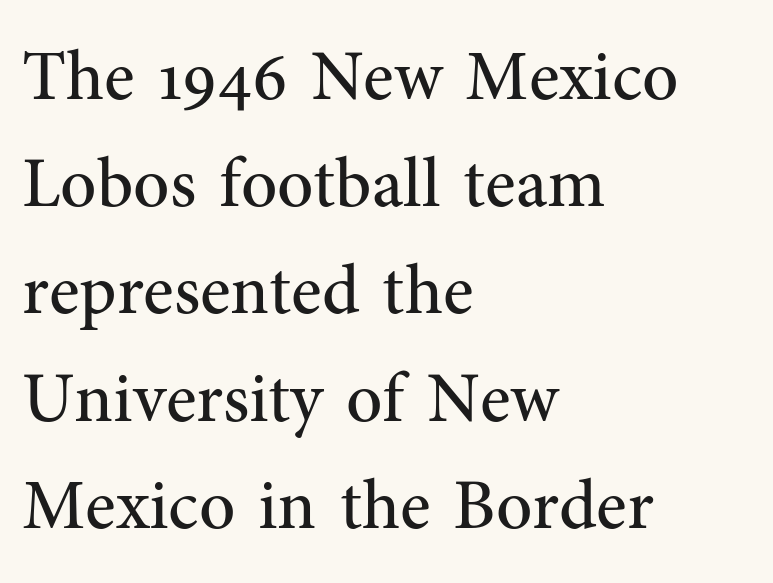
The image shows 71 px regular-weight serif type, upright; set left-aligned, normal line spacing (1.51x), normal letter spacing, not underlined; medium stroke contrast and a medium x-height.
